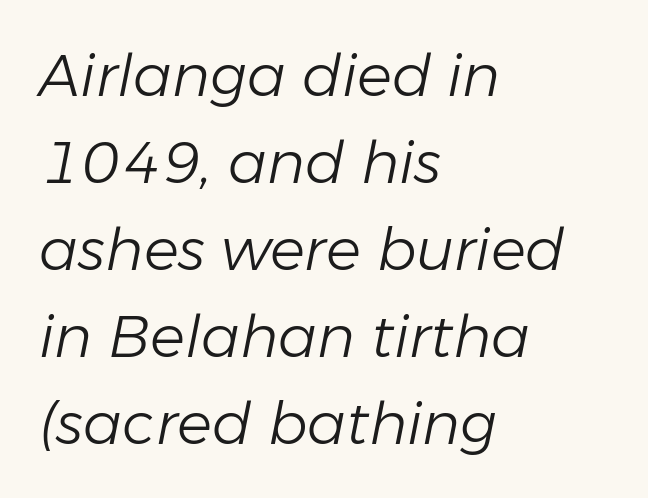
The image shows 58 px light type, italic (leaning right); set left-aligned, normal line spacing (1.5x), normal letter spacing, not underlined; low stroke contrast and a medium x-height.
